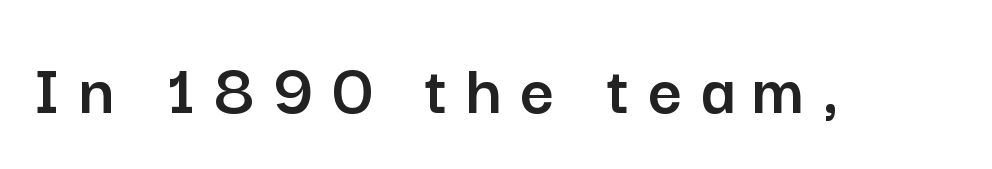
{"serif": "no", "italic": "no", "width": "normal", "stroke_contrast": "low", "x_height": "medium", "monospaced": "no", "underline": "no", "letter_spacing": "wide", "letter_spacing_em": 0.24, "glyph_px": 75}
